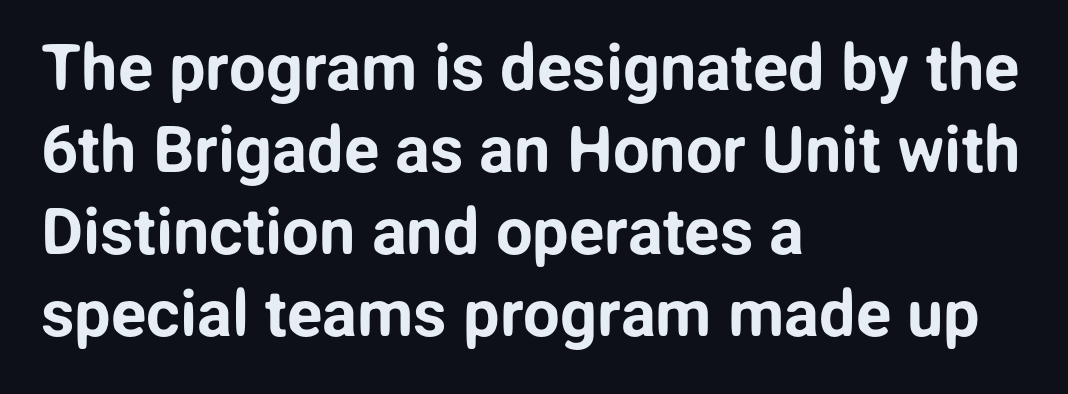
The image shows 65 px sans-serif type, upright; set left-aligned, normal line spacing (1.26x), normal letter spacing, not underlined; low stroke contrast and a medium x-height.
